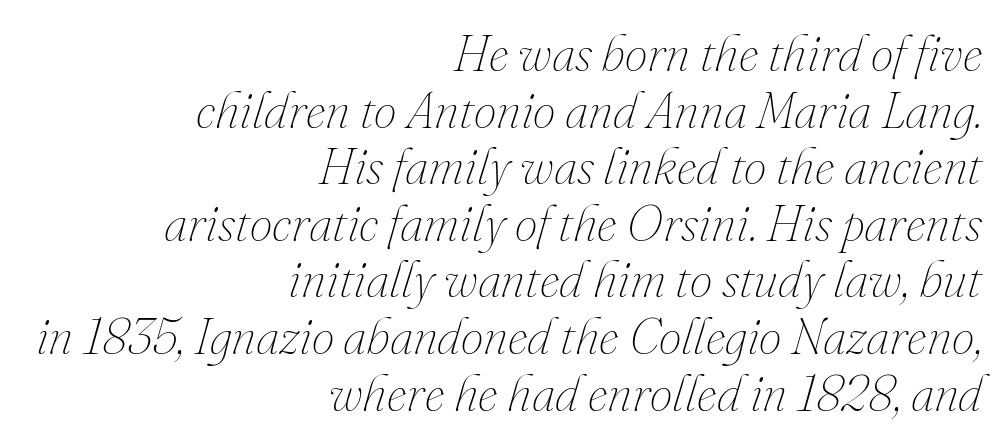
Is the block centered? No — it sits flush against the right margin. Regarding leading, the lines here are crowded together. Do the characters align in a grid? No, the font is proportional. The passage shown is not bold in any degree.
